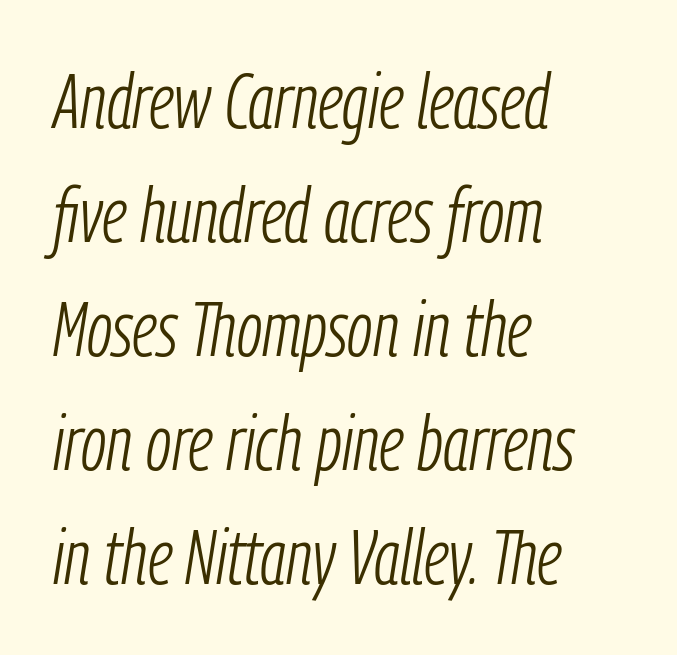
Q: Is the text bold? A: No.
Q: Is the text italic (slanted)? A: Yes, it leans right by about 9 degrees.
Q: Is the text underlined? A: No.
Q: How is the paragraph aligned? A: Left-aligned.
Q: Is the spacing between letters normal or unusually wide? A: Normal.
Q: Is the spacing between lines tight, normal or loose? A: Normal.
Q: Width (condensed, normal, or wide)? A: Condensed.
Q: Stroke contrast? A: Low.
Q: x-height? A: Medium.
Q: Monospaced? A: No.
